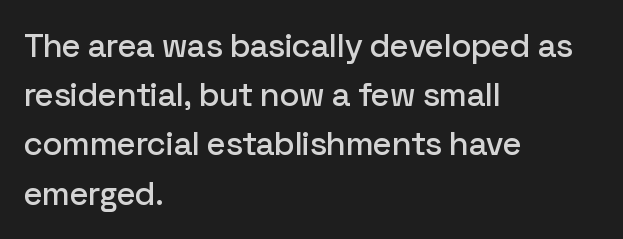
Q: Is the text italic (slanted)? A: No, it is upright.
Q: Is the typeface a serif or a sans-serif typeface? A: Sans-serif.
Q: Is the text underlined? A: No.
Q: How is the paragraph aligned? A: Left-aligned.
Q: Is the spacing between letters normal or unusually wide? A: Normal.
Q: Is the spacing between lines tight, normal or loose? A: Normal.
Q: Width (condensed, normal, or wide)? A: Normal.
Q: Stroke contrast? A: Low.
Q: x-height? A: Medium.
Q: Monospaced? A: No.
